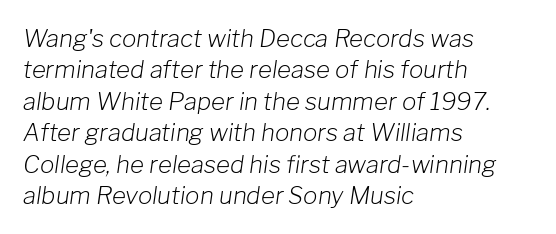
Letter spacing: default. One glance says typical: line gaps are just what's usual. Which margin do the lines hug? The left one — the right edge is uneven. A light-to-regular cut is what we see here. The area under the type is left untouched. You can tell it's italic because the verticals aren't actually vertical.
